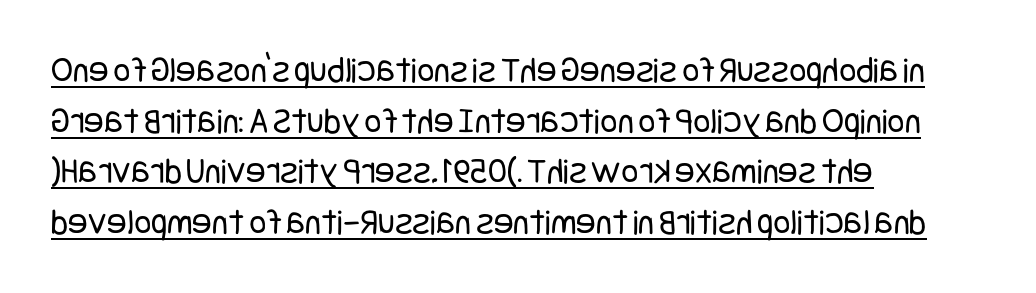
The image shows 37 px regular-weight, condensed sans-serif type, upright; set left-aligned, normal line spacing (1.37x), normal letter spacing, underlined; low stroke contrast and a large x-height.
